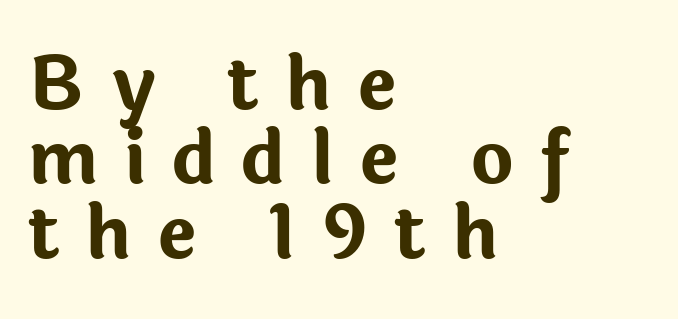
The image shows 73 px bold sans-serif type, upright; set left-aligned, tight line spacing (1.02x), unusually wide letter spacing (+0.35 em), not underlined; low stroke contrast and a medium x-height.
